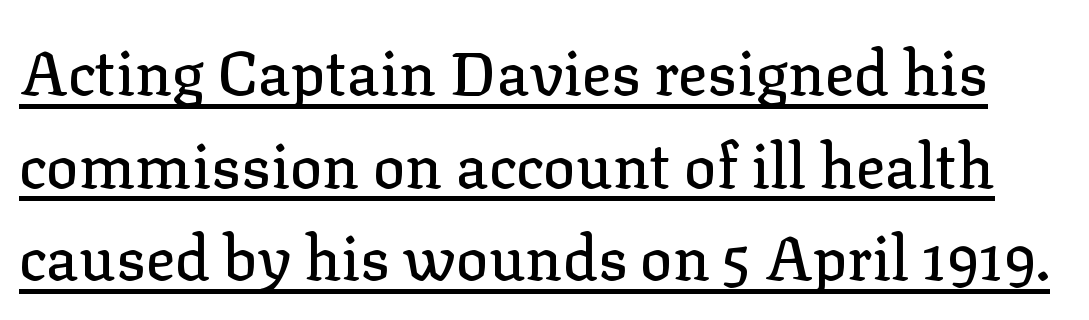
{"serif": "yes", "italic": "no", "width": "normal", "stroke_contrast": "low", "x_height": "medium", "monospaced": "no", "underline": "yes", "line_spacing": "normal", "line_spacing_ratio": 1.52, "letter_spacing": "normal", "letter_spacing_em": 0.0, "glyph_px": 61}
